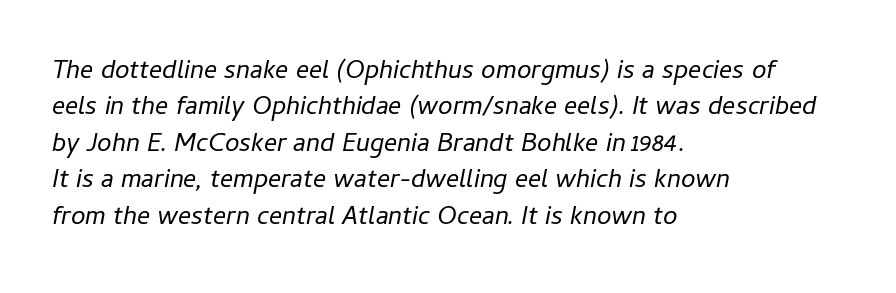
{"italic": "yes", "lean": "right", "slant_degrees": 11, "bold": "no", "underline": "no", "align": "left", "line_spacing": "normal", "line_spacing_ratio": 1.4, "letter_spacing": "normal", "letter_spacing_em": 0.0, "glyph_px": 26}
